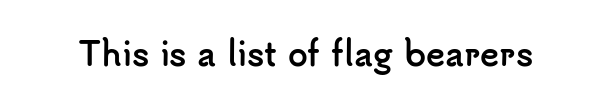
The font family rendered here belongs to the sans-serif group. Note the varied advance widths — an 'i' is clearly narrower than an 'm'. Nothing unusual about the tracking: characters are spaced as the font intends. Honestly, there is no underline to notice here at all. Notice how thick the strokes are: this is what a full bold looks like. The lettering stays uniformly vertical, giving the passage a roman look.
